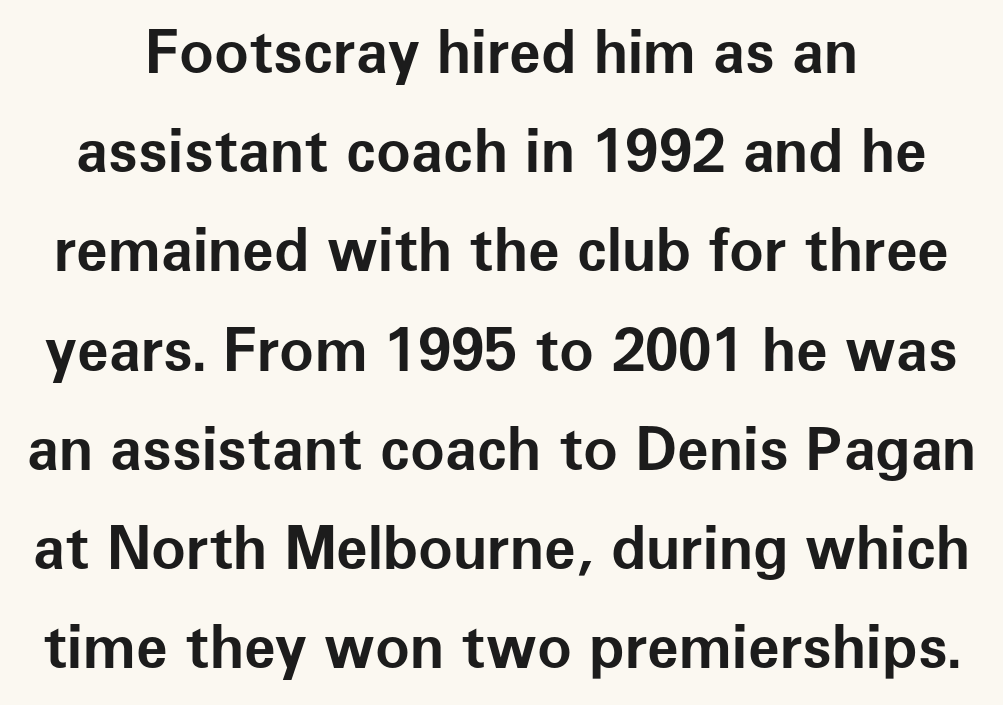
Q: Is the text bold? A: Yes.
Q: Is the text italic (slanted)? A: No, it is upright.
Q: Is the typeface a serif or a sans-serif typeface? A: Sans-serif.
Q: Is the text underlined? A: No.
Q: Is the spacing between letters normal or unusually wide? A: Normal.
Q: Width (condensed, normal, or wide)? A: Normal.
Q: Stroke contrast? A: Low.
Q: x-height? A: Medium.
Q: Monospaced? A: No.
